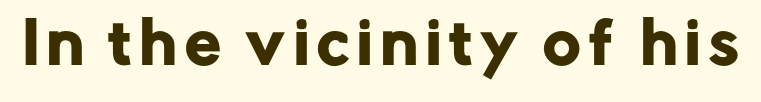
Q: Is the text italic (slanted)? A: No, it is upright.
Q: Is the typeface a serif or a sans-serif typeface? A: Sans-serif.
Q: Is the text underlined? A: No.
Q: Width (condensed, normal, or wide)? A: Normal.
Q: Stroke contrast? A: Low.
Q: x-height? A: Medium.
Q: Monospaced? A: No.
